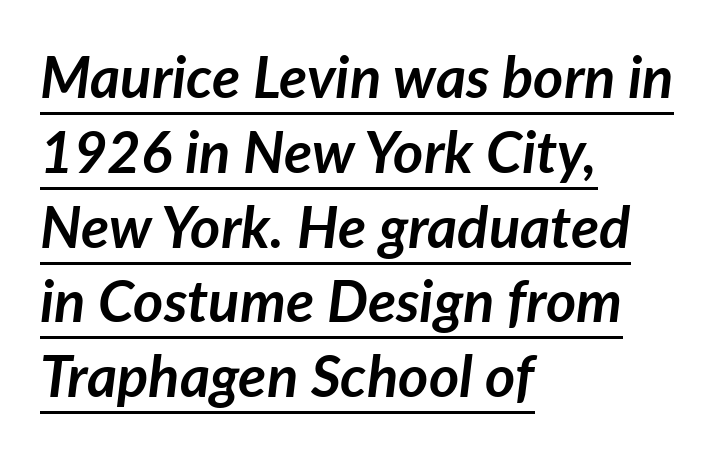
The image shows 58 px semibold type, italic (leaning right); set left-aligned, normal line spacing (1.29x), normal letter spacing, underlined; low stroke contrast and a medium x-height.
